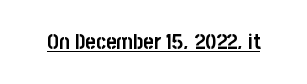
Q: Is the text bold? A: Yes.
Q: Is the text italic (slanted)? A: No, it is upright.
Q: Is the text underlined? A: Yes.
Q: Is the spacing between letters normal or unusually wide? A: Normal.
